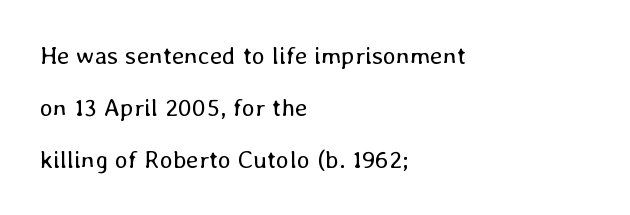
The image shows 25 px text type, upright; set left-aligned, loose line spacing (2.09x), normal letter spacing, not underlined.
